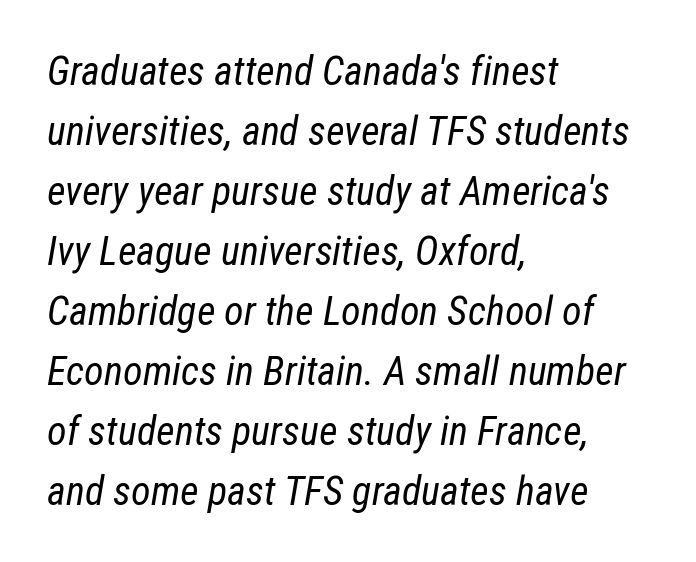
The image shows 40 px regular-weight, condensed type, italic (leaning right); set left-aligned, normal line spacing (1.5x), normal letter spacing, not underlined; low stroke contrast and a medium x-height.
